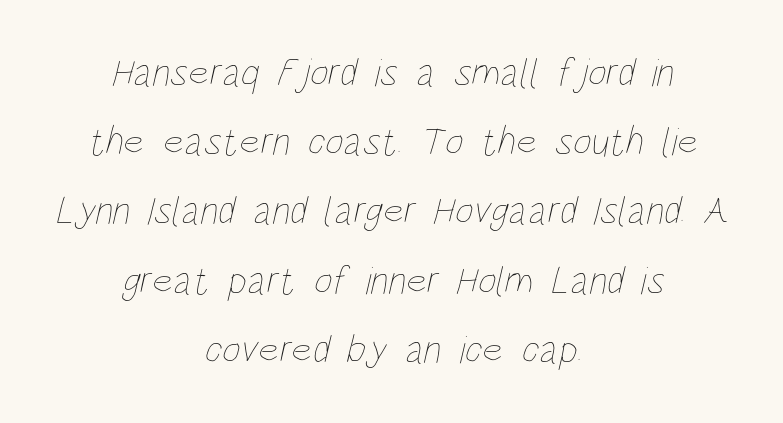
Q: Is the text bold? A: No.
Q: Is the text underlined? A: No.
Q: How is the paragraph aligned? A: Centered.
Q: Is the spacing between letters normal or unusually wide? A: Normal.
Q: Width (condensed, normal, or wide)? A: Condensed.
Q: Stroke contrast? A: Low.
Q: x-height? A: Large.
Q: Monospaced? A: No.
